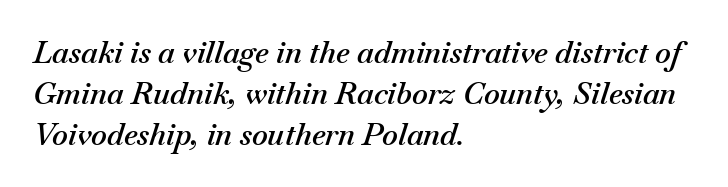
{"italic": "yes", "lean": "right", "slant_degrees": 18, "bold": "semi", "weight": "semibold", "width": "normal", "stroke_contrast": "medium", "x_height": "small", "monospaced": "no", "underline": "no", "align": "left", "line_spacing": "normal", "line_spacing_ratio": 1.36, "letter_spacing": "normal", "letter_spacing_em": 0.0, "glyph_px": 30}
